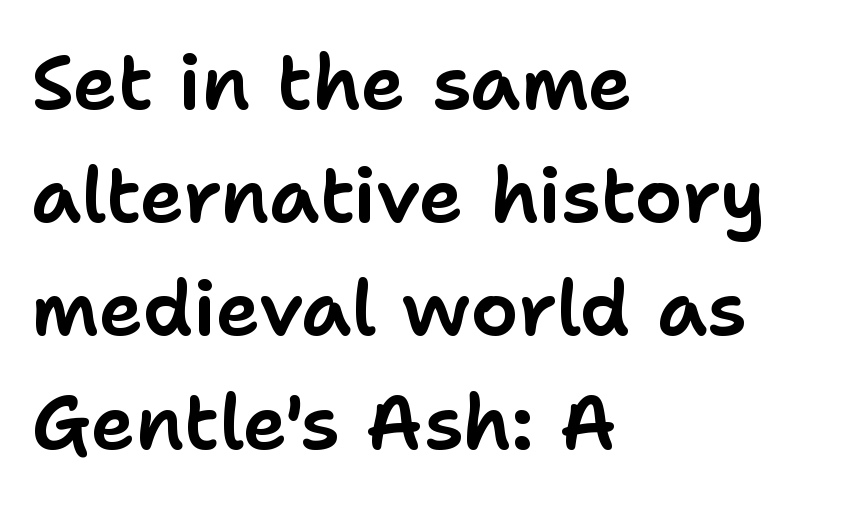
No italicization has been applied; the sample stays upright. This is sans-serif lettering, the kind often seen on screens and signage. Honestly, the letter spacing is just normal — you wouldn't notice it. Is there much room between lines? A standard amount, neither cramped nor airy.
